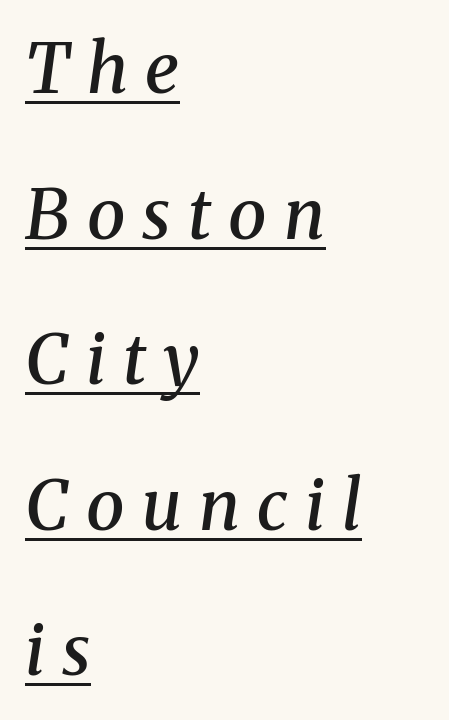
Q: Is the text bold? A: Semi-bold.
Q: Is the text italic (slanted)? A: Yes, it leans right by about 8 degrees.
Q: Is the typeface a serif or a sans-serif typeface? A: Serif.
Q: Is the text underlined? A: Yes.
Q: How is the paragraph aligned? A: Left-aligned.
Q: Is the spacing between letters normal or unusually wide? A: Unusually wide.
Q: Is the spacing between lines tight, normal or loose? A: Loose.
Q: Width (condensed, normal, or wide)? A: Normal.
Q: Stroke contrast? A: Medium.
Q: x-height? A: Medium.
Q: Monospaced? A: No.
